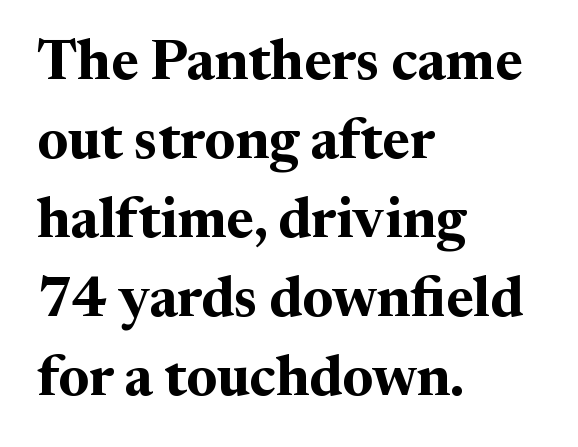
The image shows 56 px bold serif type, upright; set left-aligned, normal line spacing (1.41x), normal letter spacing, not underlined; medium stroke contrast and a medium x-height.
